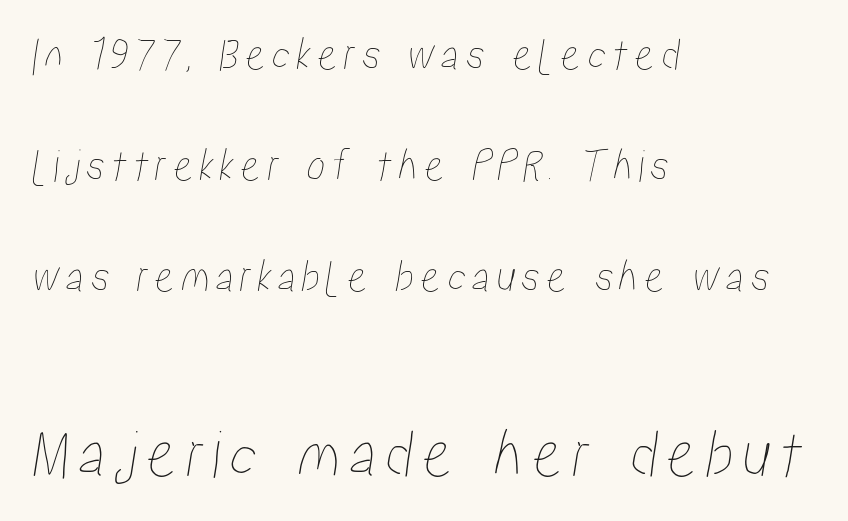
Q: Is the text underlined? A: No.
Q: How is the paragraph aligned? A: Left-aligned.
Q: Is the spacing between lines tight, normal or loose? A: Loose.
Q: Which block of text is set in a larger size, the first (top) or the second (bottom)? A: The second (bottom) one.
Q: Width (condensed, normal, or wide)? A: Condensed.
Q: Stroke contrast? A: Low.
Q: x-height? A: Medium.
Q: Monospaced? A: No.
